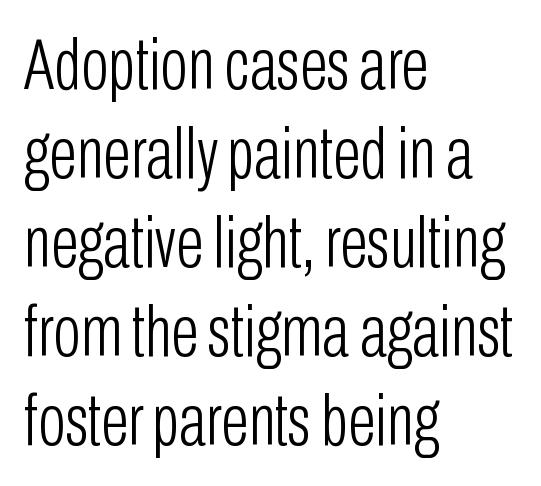
{"serif": "no", "italic": "no", "bold": "no", "weight": "light", "width": "condensed", "stroke_contrast": "low", "x_height": "medium", "monospaced": "no", "underline": "no", "align": "left", "line_spacing_ratio": 1.22, "letter_spacing": "normal", "letter_spacing_em": 0.0, "glyph_px": 73}
